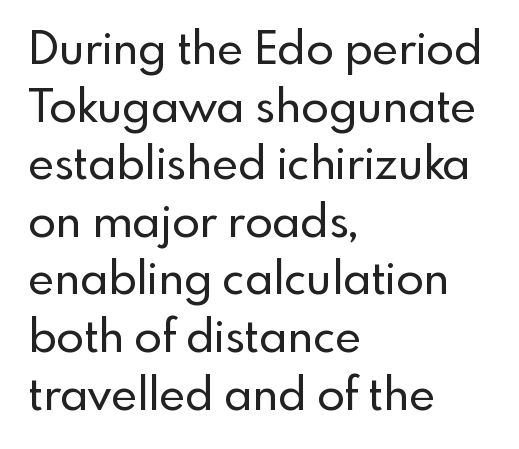
What kind of face is this? One without serifs — a sans. The words here are not underlined. The passage is arranged the way most books set body copy — flush left. This is the regular roman posture of the typeface.
